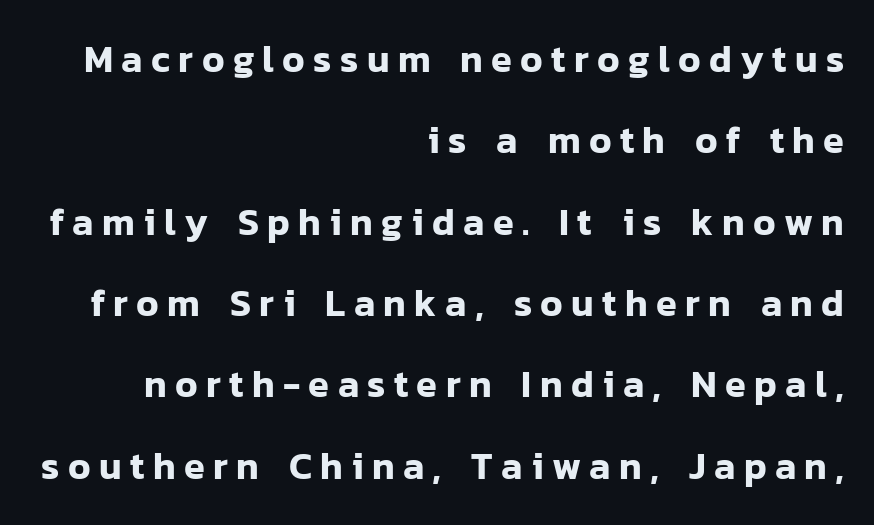
The rendering shows plain stroke endings on the letterforms — a sans-serif design. No word sits above an underline. This sample is right-justified, so line beginnings fall wherever the words allow. Does extra space separate the letters? Yes, quite a lot of it. Unlike italic type, these characters show no tilt at all.
